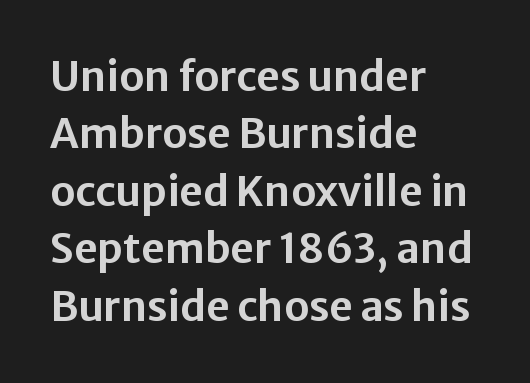
The image shows 41 px sans-serif type, upright; set left-aligned, normal line spacing (1.4x), normal letter spacing, not underlined; low stroke contrast and a medium x-height.
